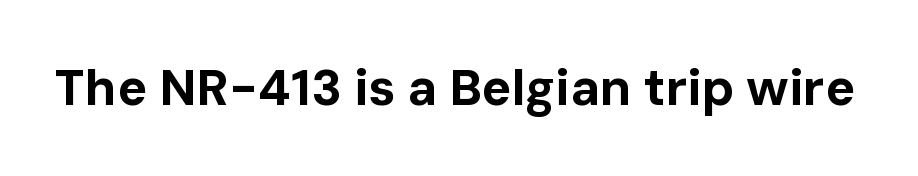
The image shows 50 px bold sans-serif type, upright; set normal letter spacing, not underlined; low stroke contrast and a medium x-height.
